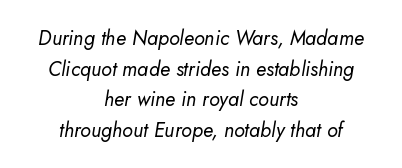
The setting favours the middle, as headings and verse often do. Characters are canted at an angle relative to the baseline's perpendicular. Letters rest on an invisible, unmarked baseline. The face looks like a standard text weight, possibly lighter. Quick note: interline space is typical. Compared with typical body copy, the letter spacing here is the same.
